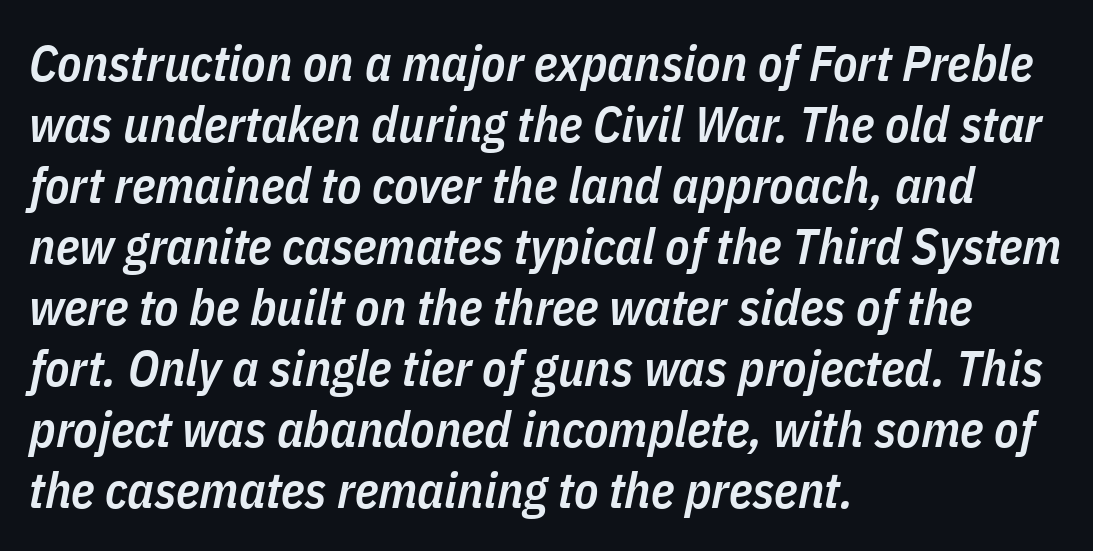
Letter spacing: default. The space directly below the letters is spotless. In terms of posture, this sample is oblique. Is the block centered? No — it sits flush against the left margin. Spacing verdict: proportional, widths tailored to each character.
